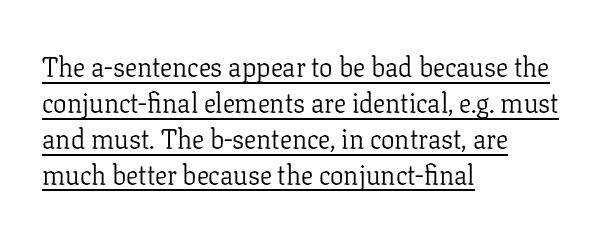
Q: Is the text bold? A: No.
Q: Is the text italic (slanted)? A: No, it is upright.
Q: Is the text underlined? A: Yes.
Q: How is the paragraph aligned? A: Left-aligned.
Q: Is the spacing between letters normal or unusually wide? A: Normal.
Q: Is the spacing between lines tight, normal or loose? A: Normal.
